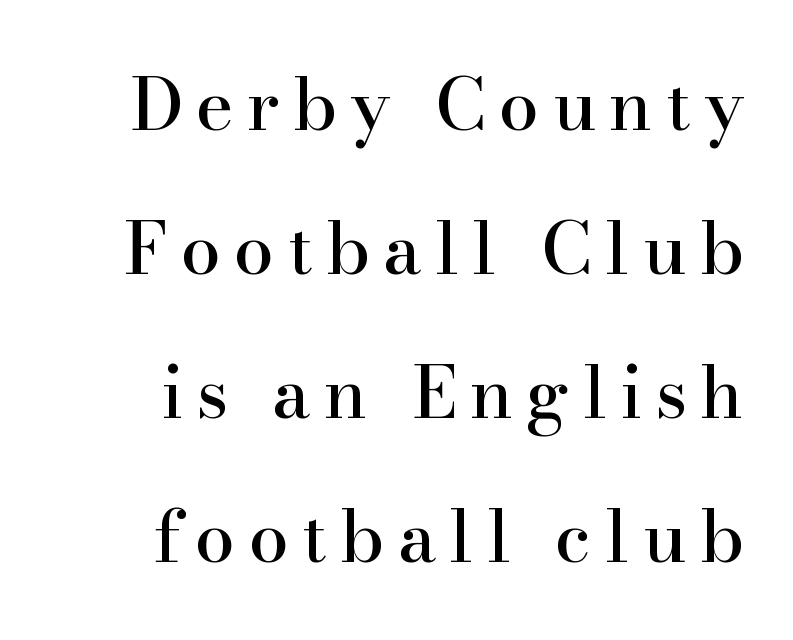
The image shows 72 px serif type, upright; set right-aligned, loose line spacing (2.0x), not underlined; high stroke contrast and a small x-height.
